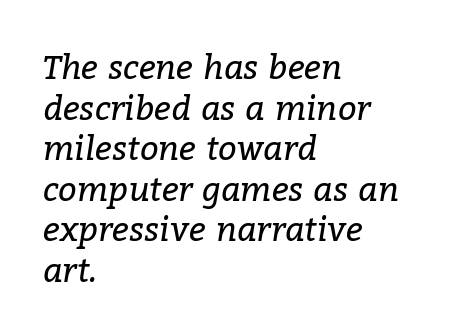
Q: Is the text bold? A: No.
Q: Is the text italic (slanted)? A: Yes, it leans right by about 9 degrees.
Q: Is the typeface a serif or a sans-serif typeface? A: Serif.
Q: Is the text underlined? A: No.
Q: How is the paragraph aligned? A: Left-aligned.
Q: Is the spacing between letters normal or unusually wide? A: Normal.
Q: Width (condensed, normal, or wide)? A: Normal.
Q: Stroke contrast? A: Low.
Q: x-height? A: Medium.
Q: Monospaced? A: No.
